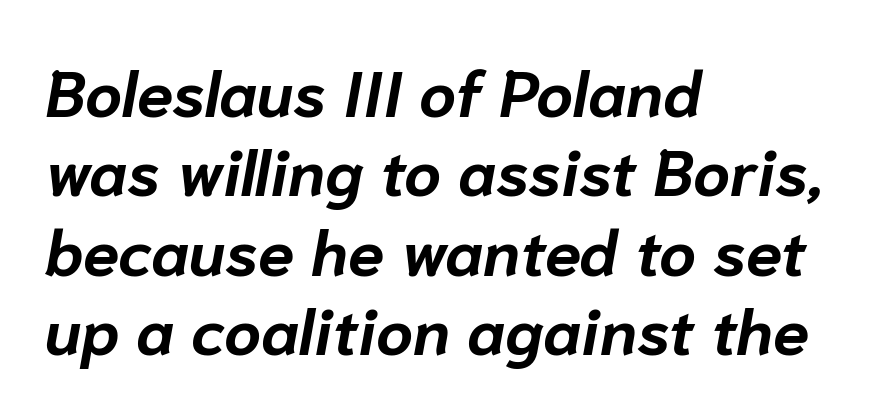
Q: Is the text bold? A: Yes.
Q: Is the text italic (slanted)? A: Yes, it leans right by about 10 degrees.
Q: Is the text underlined? A: No.
Q: How is the paragraph aligned? A: Left-aligned.
Q: Is the spacing between letters normal or unusually wide? A: Normal.
Q: Width (condensed, normal, or wide)? A: Normal.
Q: Stroke contrast? A: Low.
Q: x-height? A: Medium.
Q: Monospaced? A: No.
